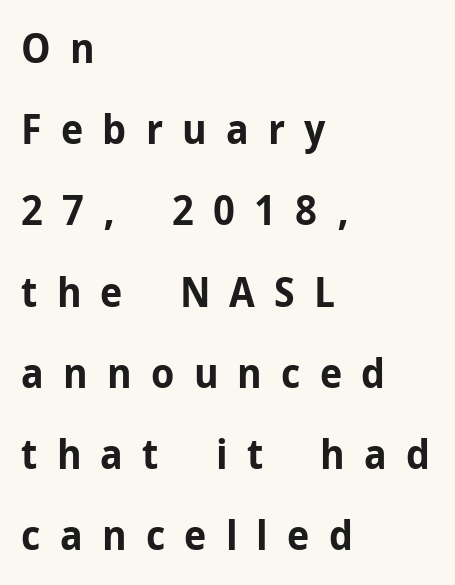
Tall strokes in this sample are plumb rather than angled. The words here are not underlined. The lines in this sample share a left origin and differ only in where they stop. In terms of leading, this rendering errs on the spacious side.
